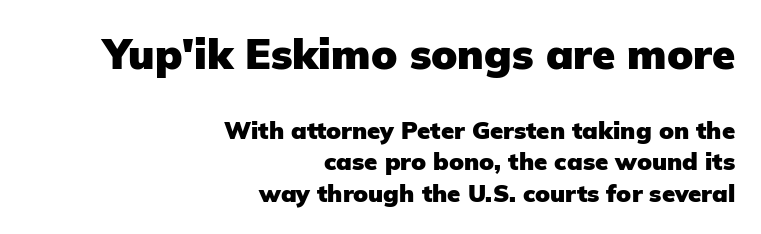
The image shows 42 px heavy sans-serif type, upright; set right-aligned, normal line spacing (1.3x), normal letter spacing, not underlined; the first (top) block is 1.75x larger; low stroke contrast and a medium x-height.
